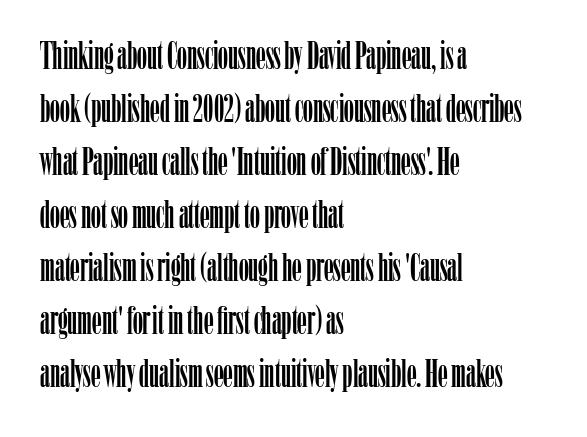
The image shows 39 px condensed serif type, upright; set left-aligned, normal line spacing (1.36x), normal letter spacing, not underlined; low stroke contrast and a medium x-height.
